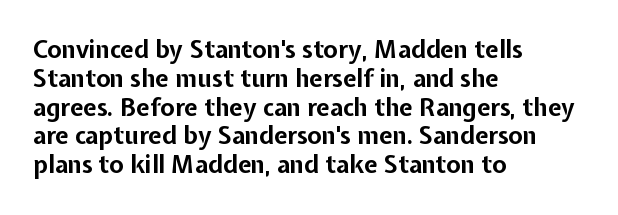
A classic flush-left, rag-right setting is used for this passage. Plenty of ink on the page — the face is bold. A typesetter would mark this as roman, not italic. In terms of letterspacing, this is plain default setting. The zone under the glyphs is completely vacant.
